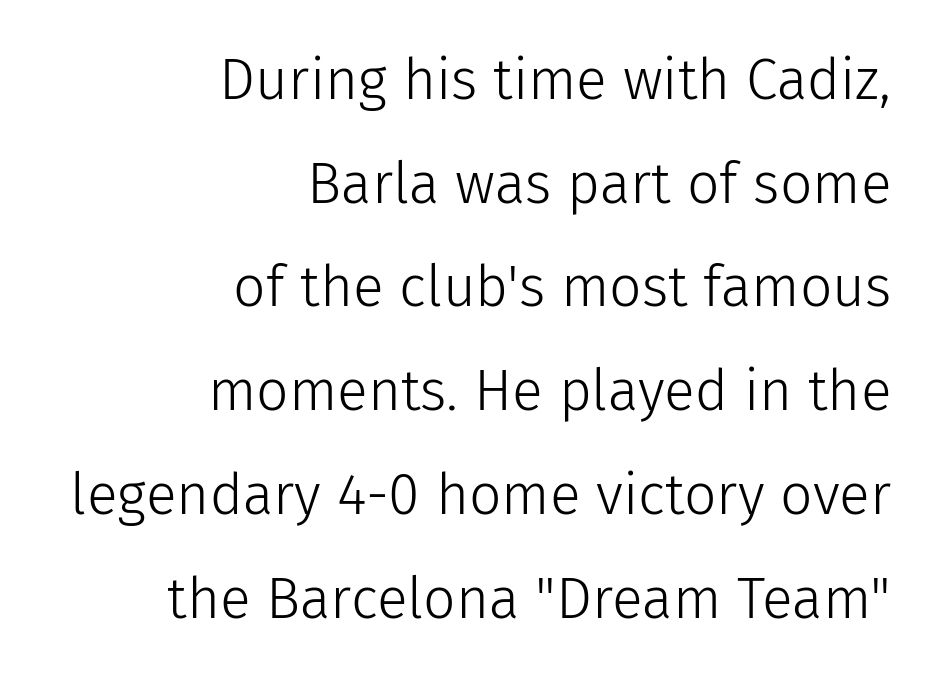
{"serif": "no", "italic": "no", "bold": "no", "weight": "light", "width": "normal", "stroke_contrast": "low", "x_height": "medium", "monospaced": "no", "underline": "no", "align": "right", "line_spacing_ratio": 1.82, "letter_spacing": "normal", "letter_spacing_em": 0.0, "glyph_px": 57}
